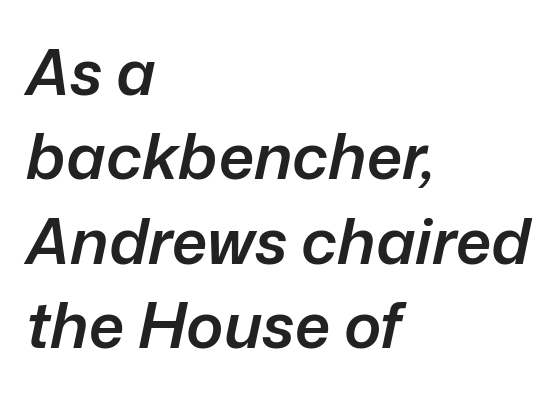
Q: Is the text bold? A: Semi-bold.
Q: Is the text italic (slanted)? A: Yes, it leans right by about 12 degrees.
Q: Is the text underlined? A: No.
Q: How is the paragraph aligned? A: Left-aligned.
Q: Is the spacing between letters normal or unusually wide? A: Normal.
Q: Is the spacing between lines tight, normal or loose? A: Normal.
Q: Width (condensed, normal, or wide)? A: Normal.
Q: Stroke contrast? A: Low.
Q: x-height? A: Medium.
Q: Monospaced? A: No.
